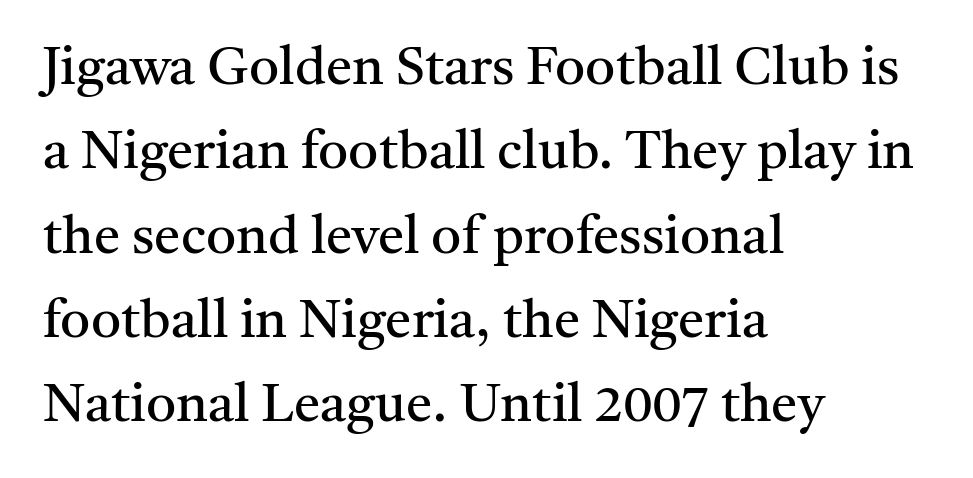
Q: Is the text bold? A: No.
Q: Is the text italic (slanted)? A: No, it is upright.
Q: Is the typeface a serif or a sans-serif typeface? A: Serif.
Q: Is the text underlined? A: No.
Q: How is the paragraph aligned? A: Left-aligned.
Q: Is the spacing between letters normal or unusually wide? A: Normal.
Q: Is the spacing between lines tight, normal or loose? A: Normal.
Q: Width (condensed, normal, or wide)? A: Normal.
Q: Stroke contrast? A: Medium.
Q: x-height? A: Medium.
Q: Monospaced? A: No.
